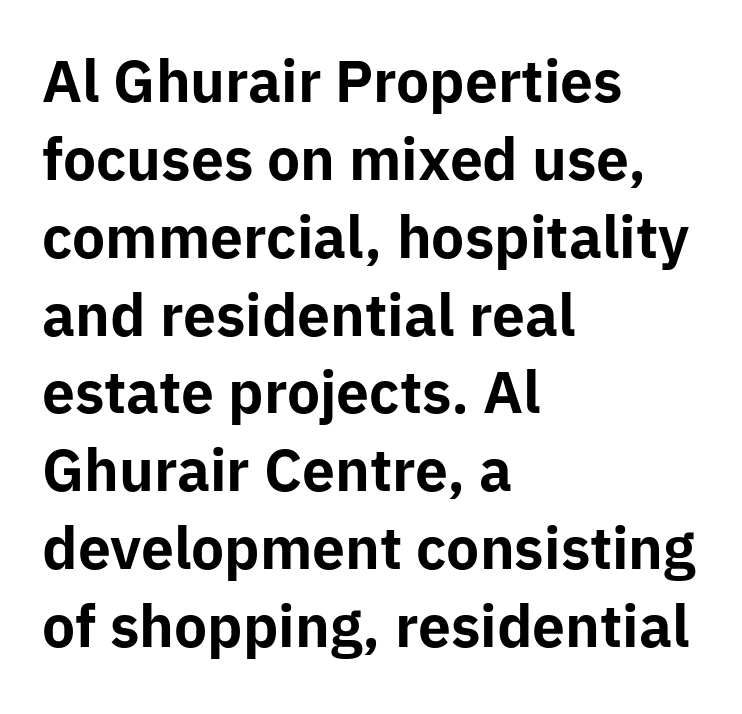
Q: Is the text bold? A: Yes.
Q: Is the text italic (slanted)? A: No, it is upright.
Q: Is the typeface a serif or a sans-serif typeface? A: Sans-serif.
Q: Is the text underlined? A: No.
Q: How is the paragraph aligned? A: Left-aligned.
Q: Is the spacing between letters normal or unusually wide? A: Normal.
Q: Is the spacing between lines tight, normal or loose? A: Normal.
Q: Width (condensed, normal, or wide)? A: Normal.
Q: Stroke contrast? A: Low.
Q: x-height? A: Medium.
Q: Monospaced? A: No.
